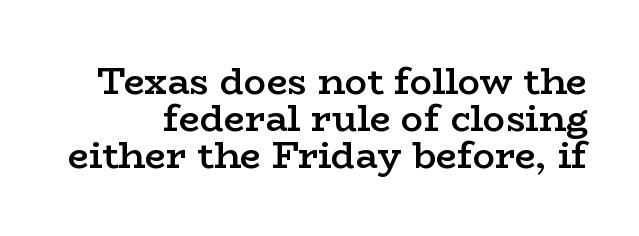
Q: Is the text bold? A: Semi-bold.
Q: Is the text italic (slanted)? A: No, it is upright.
Q: Is the typeface a serif or a sans-serif typeface? A: Serif.
Q: Is the text underlined? A: No.
Q: Is the spacing between letters normal or unusually wide? A: Normal.
Q: Is the spacing between lines tight, normal or loose? A: Tight.
Q: Width (condensed, normal, or wide)? A: Wide.
Q: Stroke contrast? A: Low.
Q: x-height? A: Medium.
Q: Monospaced? A: No.
